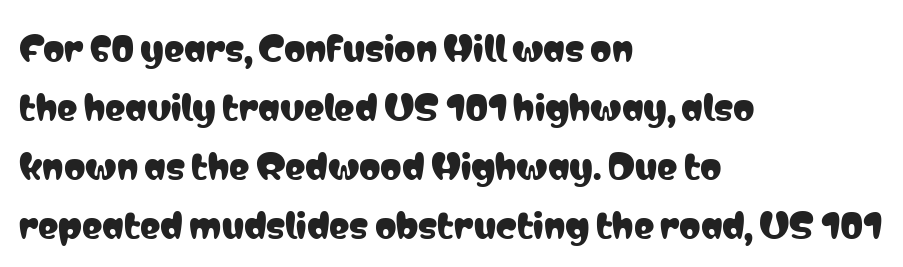
The image shows 34 px condensed sans-serif type, upright; set left-aligned, line spacing 1.74x, normal letter spacing, not underlined; low stroke contrast and a medium x-height.
